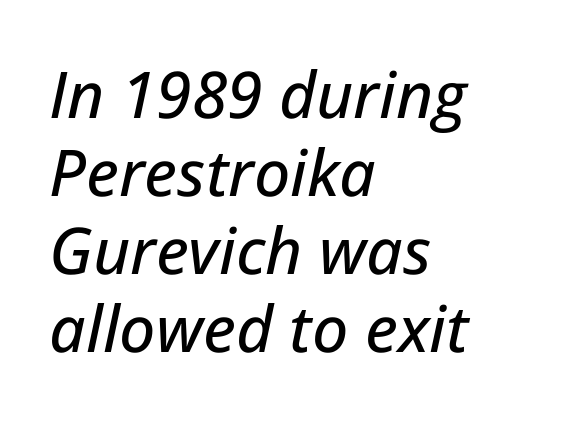
{"italic": "yes", "lean": "right", "slant_degrees": 12, "width": "normal", "stroke_contrast": "low", "x_height": "medium", "monospaced": "no", "underline": "no", "align": "left", "line_spacing_ratio": 1.22, "letter_spacing": "normal", "letter_spacing_em": 0.0, "glyph_px": 64}
